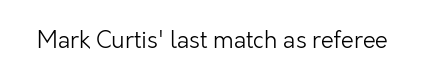
The image shows 23 px text type, upright; set normal letter spacing, not underlined.
